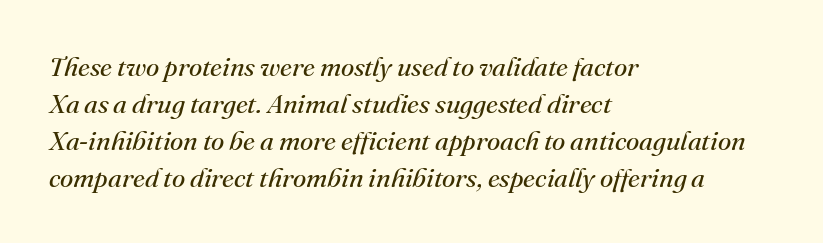
The image shows 27 px text type, italic (leaning right); set left-aligned, normal line spacing (1.37x), normal letter spacing, not underlined.
